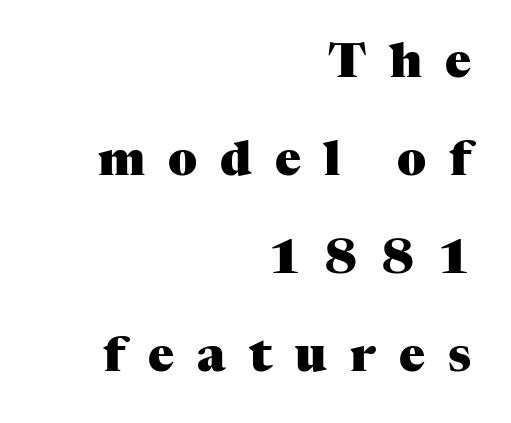
Q: Is the text bold? A: Yes.
Q: Is the text italic (slanted)? A: No, it is upright.
Q: Is the typeface a serif or a sans-serif typeface? A: Serif.
Q: Is the text underlined? A: No.
Q: How is the paragraph aligned? A: Right-aligned.
Q: Is the spacing between letters normal or unusually wide? A: Unusually wide.
Q: Is the spacing between lines tight, normal or loose? A: Loose.
Q: Width (condensed, normal, or wide)? A: Normal.
Q: Stroke contrast? A: Medium.
Q: x-height? A: Medium.
Q: Monospaced? A: No.
